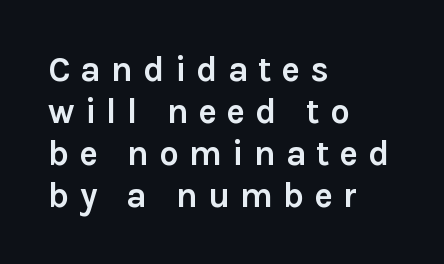
The rendering shows plain stroke endings on the letterforms — a sans-serif design. Character widths vary here, with narrow letters taking less room than wide ones. In CSS terms this would be text-align: left. The face used here has the dense, thick strokes of a bold.
